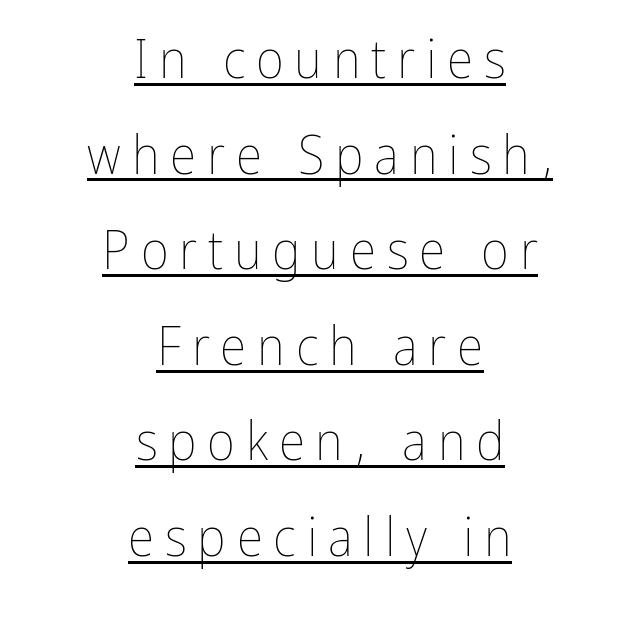
The image shows 54 px thin, condensed type, upright; set centered, line spacing 1.77x, unusually wide letter spacing (+0.2 em), underlined; low stroke contrast and a medium x-height.
